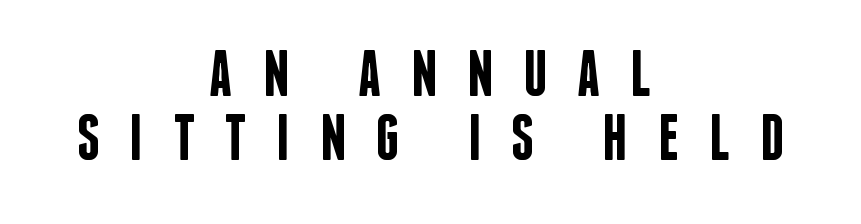
Between one letter and the next there's a generous, obvious gap. The face used here is proportionally spaced, like ordinary book or web type. Cramped leading. The rendering positions every line midway between the sides. The passage shown is not underscored anywhere. The text was rendered using a sans face with plain stroke endings.
